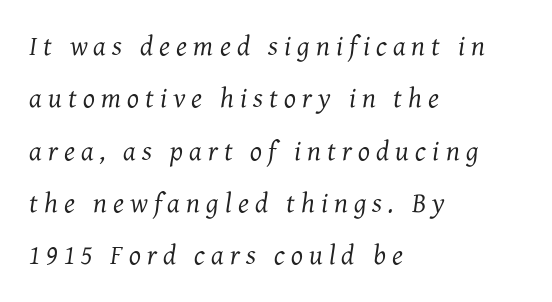
The image shows 28 px regular-weight serif type, italic (leaning right); set left-aligned, line spacing 1.87x, unusually wide letter spacing (+0.22 em), not underlined; medium stroke contrast and a medium x-height.
